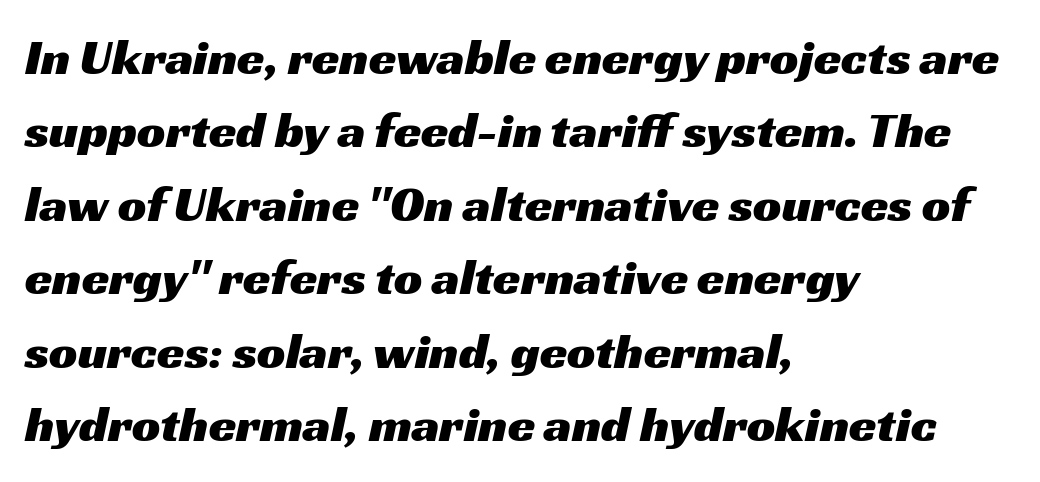
{"serif": "no", "width": "wide", "stroke_contrast": "medium", "x_height": "medium", "monospaced": "no", "underline": "no", "align": "left", "line_spacing": "normal", "line_spacing_ratio": 1.47, "letter_spacing": "normal", "letter_spacing_em": 0.0, "glyph_px": 50}
